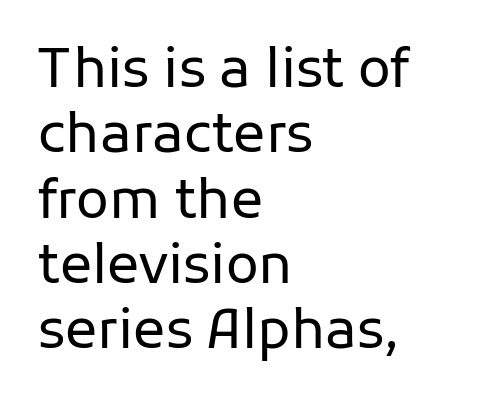
{"serif": "no", "italic": "no", "bold": "no", "weight": "regular", "width": "normal", "stroke_contrast": "low", "x_height": "medium", "monospaced": "no", "underline": "no", "align": "left", "line_spacing_ratio": 1.21, "letter_spacing": "normal", "letter_spacing_em": 0.0, "glyph_px": 54}
